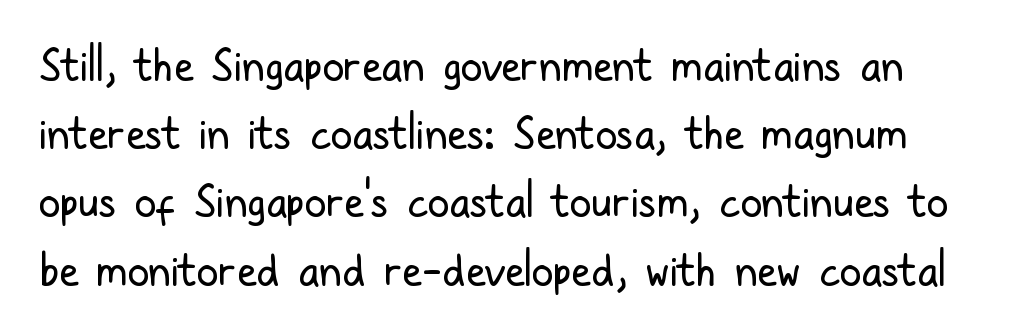
The image shows 44 px regular-weight, condensed sans-serif type, upright; set normal line spacing (1.55x), normal letter spacing, not underlined; low stroke contrast and a medium x-height.
